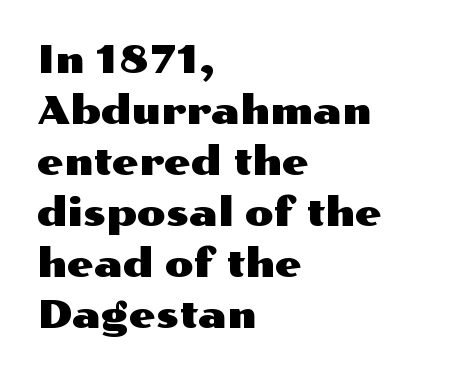
Q: Is the text italic (slanted)? A: No, it is upright.
Q: Is the typeface a serif or a sans-serif typeface? A: Sans-serif.
Q: Is the text underlined? A: No.
Q: How is the paragraph aligned? A: Left-aligned.
Q: Is the spacing between letters normal or unusually wide? A: Normal.
Q: Is the spacing between lines tight, normal or loose? A: Normal.
Q: Width (condensed, normal, or wide)? A: Wide.
Q: Stroke contrast? A: Medium.
Q: x-height? A: Medium.
Q: Monospaced? A: No.
